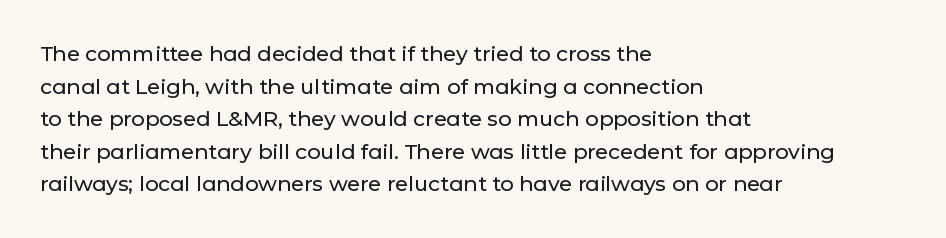
Q: Is the text italic (slanted)? A: No, it is upright.
Q: Is the text underlined? A: No.
Q: How is the paragraph aligned? A: Left-aligned.
Q: Is the spacing between letters normal or unusually wide? A: Normal.
Q: Is the spacing between lines tight, normal or loose? A: Normal.
